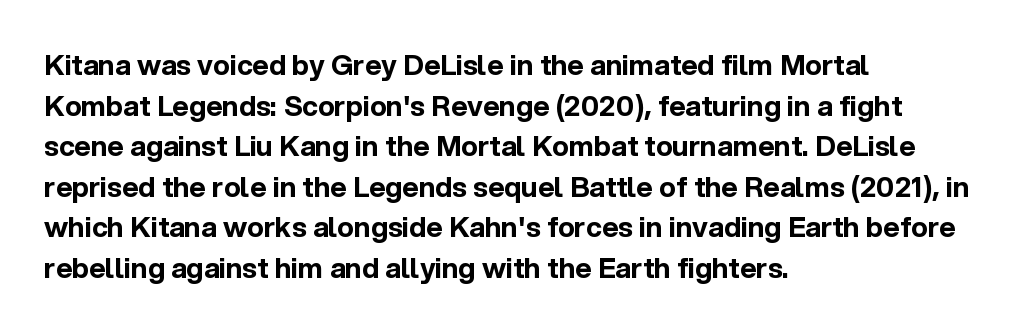
The image shows 28 px bold sans-serif type, upright; set left-aligned, normal line spacing (1.45x), normal letter spacing, not underlined; a medium x-height.
